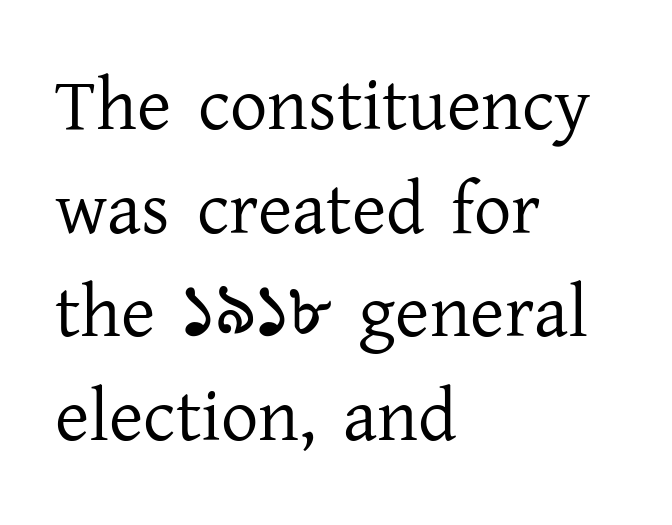
There is no visible air inserted between adjacent glyphs. You can tell it's not italic because the verticals are truly vertical. These lines are rendered in a variable-pitch font. The lines in this sample share a left origin and differ only in where they stop. Old-style or modern, the face here clearly has serifs. Vertical stems look standard width or narrower in stroke.
